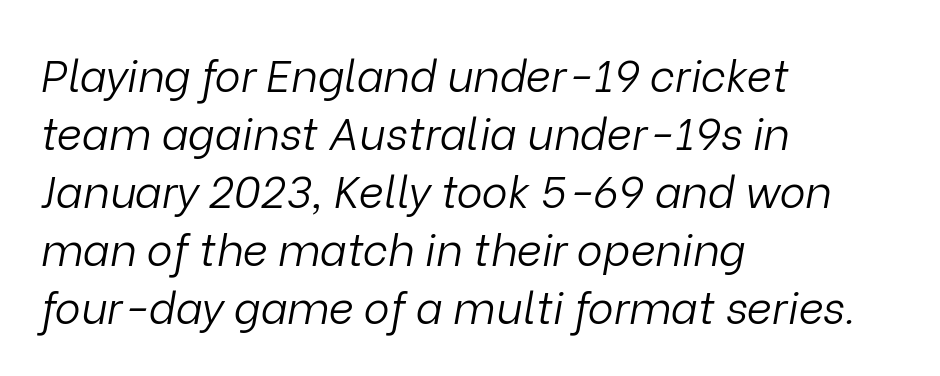
The image shows 44 px light type, italic (leaning right); set left-aligned, normal line spacing (1.32x), normal letter spacing, not underlined; low stroke contrast and a medium x-height.
